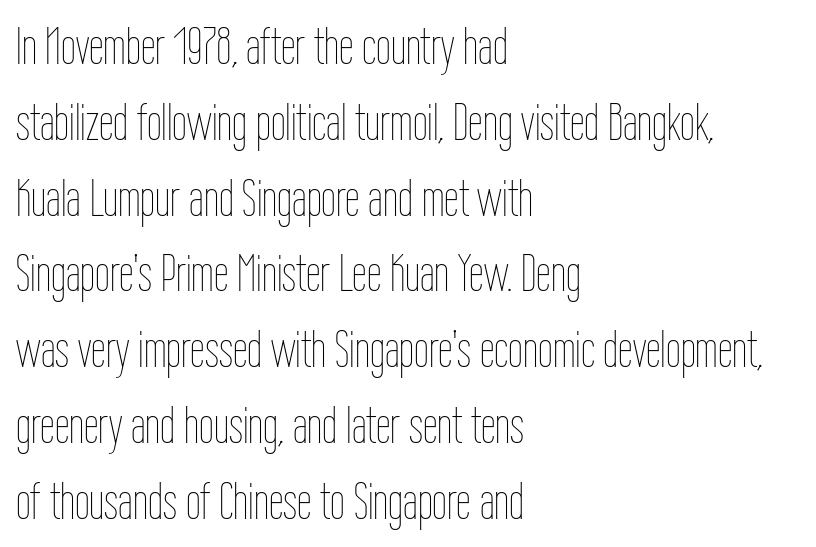
Q: Is the text bold? A: No.
Q: Is the text italic (slanted)? A: No, it is upright.
Q: Is the text underlined? A: No.
Q: How is the paragraph aligned? A: Left-aligned.
Q: Is the spacing between letters normal or unusually wide? A: Normal.
Q: Is the spacing between lines tight, normal or loose? A: Normal.
Q: Width (condensed, normal, or wide)? A: Condensed.
Q: Stroke contrast? A: Low.
Q: x-height? A: Medium.
Q: Monospaced? A: No.
